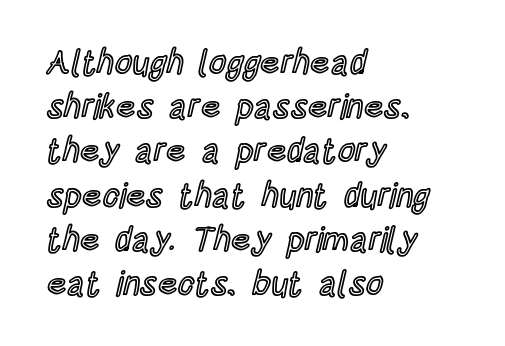
The image shows 34 px condensed type; set left-aligned, normal line spacing (1.3x), normal letter spacing, not underlined; a large x-height.
